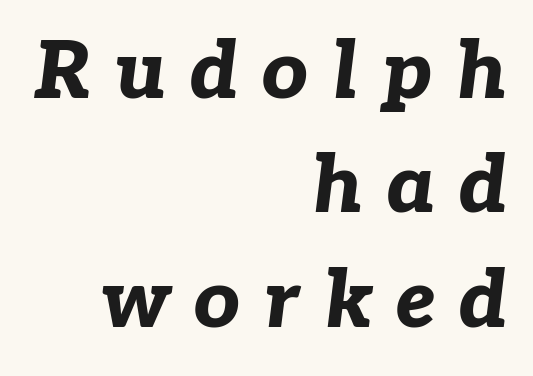
The image shows 80 px bold type, italic (leaning right); set right-aligned, normal line spacing (1.43x), unusually wide letter spacing (+0.29 em), not underlined; low stroke contrast and a medium x-height.
